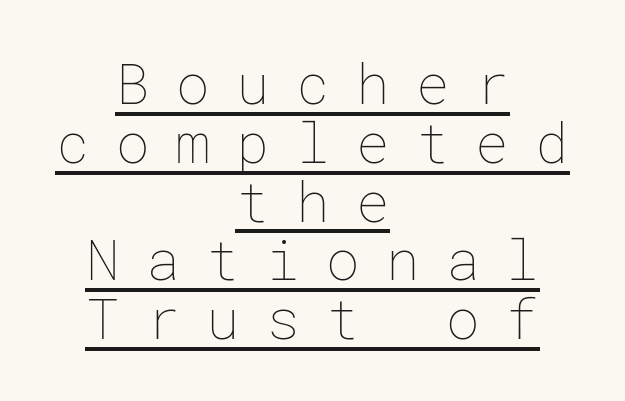
The image shows 56 px thin type, upright; set centered, tight line spacing (1.05x), unusually wide letter spacing (+0.47 em), underlined; low stroke contrast and a medium x-height.
